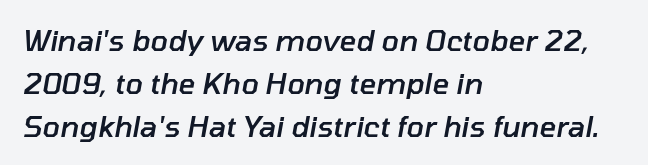
{"italic": "yes", "lean": "right", "slant_degrees": 10, "bold": "semi", "weight": "semibold", "width": "normal", "stroke_contrast": "low", "x_height": "medium", "monospaced": "no", "underline": "no", "align": "left", "line_spacing": "normal", "line_spacing_ratio": 1.48, "letter_spacing": "normal", "letter_spacing_em": 0.0, "glyph_px": 29}
